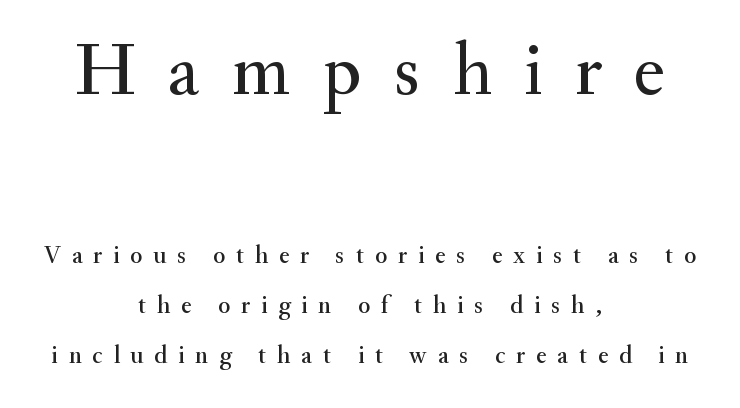
{"serif": "yes", "italic": "no", "width": "normal", "stroke_contrast": "medium", "x_height": "small", "monospaced": "no", "underline": "no", "align": "center", "line_spacing": "loose", "line_spacing_ratio": 1.99, "letter_spacing": "wide", "letter_spacing_em": 0.43, "larger_block": "first", "size_ratio": 2.96, "glyph_px": 74}
